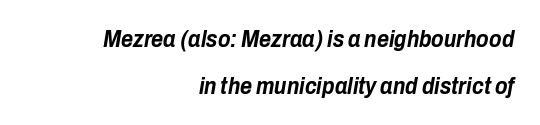
The image shows 23 px bold type, italic (leaning right); set right-aligned, loose line spacing (2.04x), normal letter spacing, not underlined.
